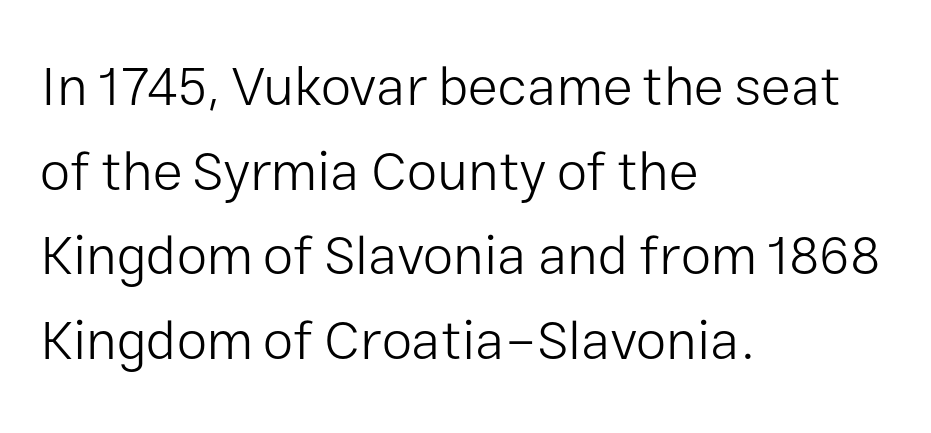
The image shows 55 px light sans-serif type, upright; set left-aligned, normal line spacing (1.54x), normal letter spacing, not underlined; low stroke contrast and a medium x-height.
